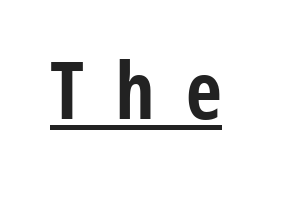
{"serif": "no", "italic": "no", "bold": "yes", "weight": "bold", "width": "condensed", "stroke_contrast": "low", "x_height": "medium", "monospaced": "no", "underline": "yes", "letter_spacing": "wide", "letter_spacing_em": 0.39, "glyph_px": 79}
